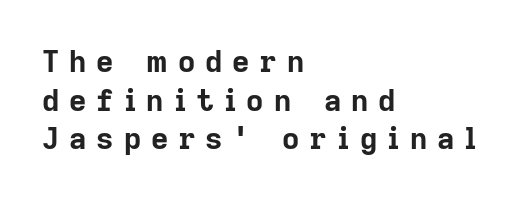
The image shows 30 px bold sans-serif type, upright; set left-aligned, normal line spacing (1.29x), unusually wide letter spacing (+0.33 em), not underlined; low stroke contrast and a medium x-height.
